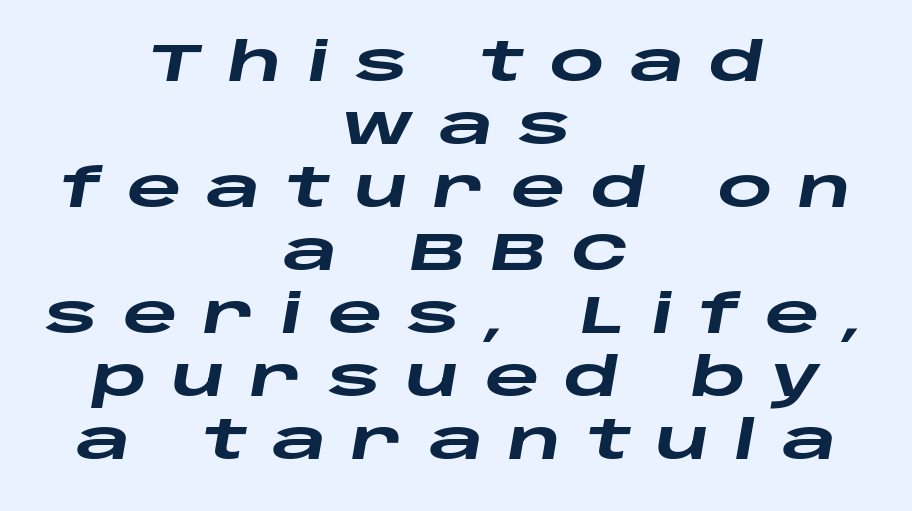
{"italic": "yes", "lean": "right", "slant_degrees": 10, "bold": "yes", "weight": "heavy", "width": "wide", "stroke_contrast": "low", "x_height": "large", "monospaced": "no", "underline": "no", "align": "center", "line_spacing_ratio": 1.19, "letter_spacing": "wide", "letter_spacing_em": 0.47, "glyph_px": 53}
